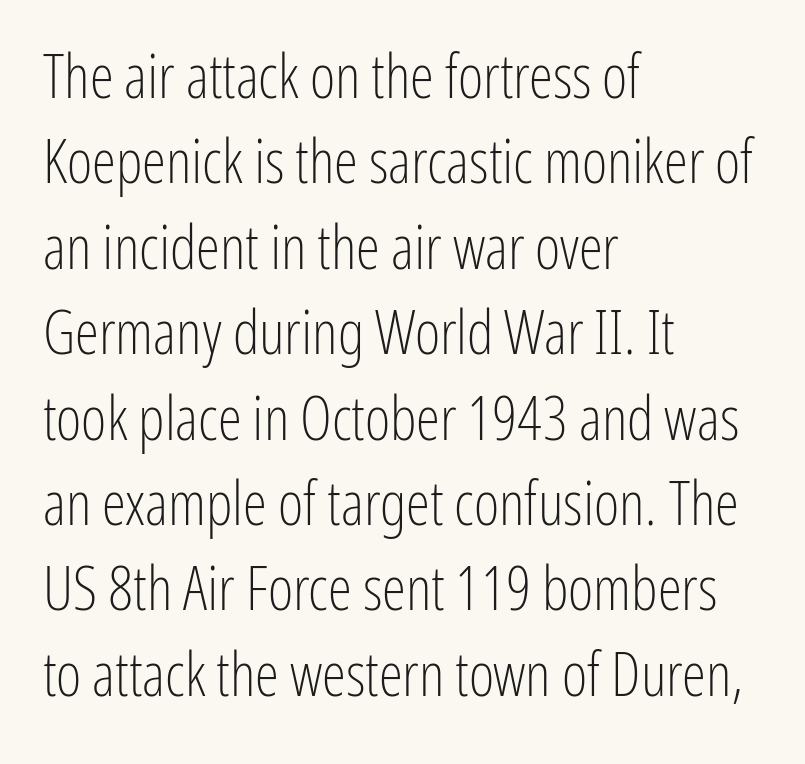
{"serif": "no", "italic": "no", "bold": "no", "weight": "light", "width": "condensed", "stroke_contrast": "low", "x_height": "medium", "monospaced": "no", "underline": "no", "align": "left", "line_spacing": "normal", "line_spacing_ratio": 1.4, "letter_spacing": "normal", "letter_spacing_em": 0.0, "glyph_px": 61}
